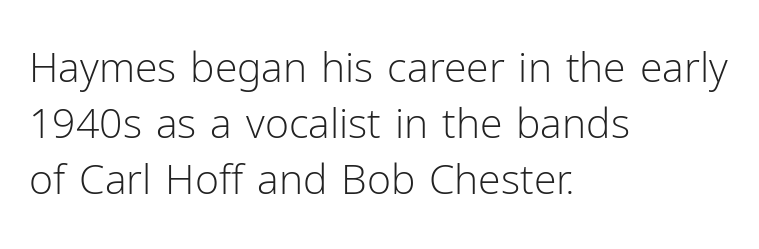
The image shows 41 px light sans-serif type, upright; set left-aligned, normal line spacing (1.36x), normal letter spacing, not underlined; low stroke contrast and a medium x-height.
